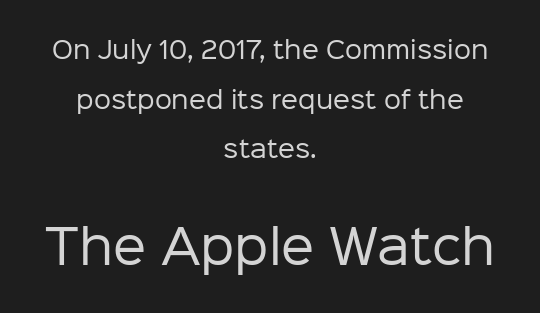
The compositor balanced each line on the midline. Regarding leading, the lines here are spaced well apart. Size hierarchy here favors the trailing block over the leading one. Has an underline been added? It has not.
